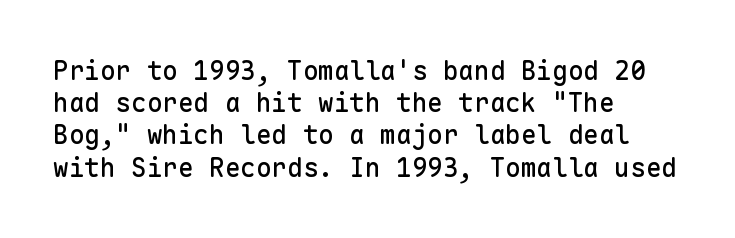
You could call the tracking neutral — neither tight nor loose. Posture: upright roman. Which margin do the lines hug? The left one — the right edge is uneven. Decoration check: the copy has no underline.
